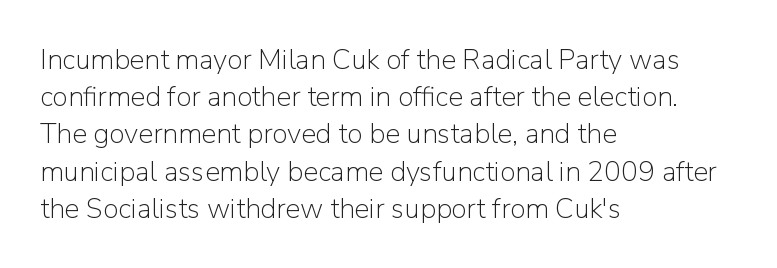
{"serif": "no", "italic": "no", "bold": "no", "weight": "light", "width": "normal", "stroke_contrast": "low", "x_height": "medium", "monospaced": "no", "underline": "no", "align": "left", "line_spacing": "normal", "line_spacing_ratio": 1.33, "letter_spacing": "normal", "letter_spacing_em": 0.0, "glyph_px": 28}
